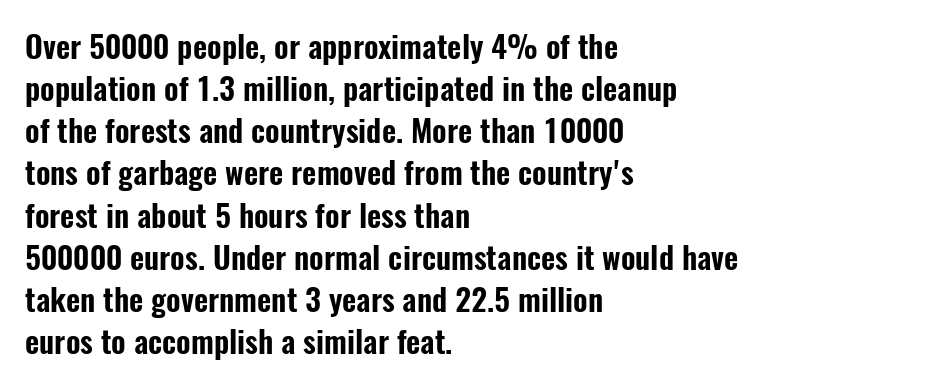
The image shows 31 px condensed sans-serif type, upright; set left-aligned, normal line spacing (1.36x), normal letter spacing, not underlined; low stroke contrast and a medium x-height.
